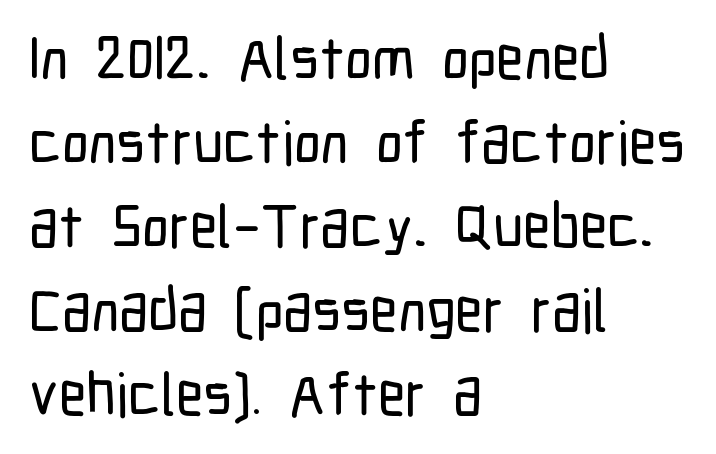
The typeface chosen for these lines omits serifs. The space between consecutive lines is moderate. These lines stack with their left ends in a neat column. Varying glyph widths throughout — classic text-font behaviour.
